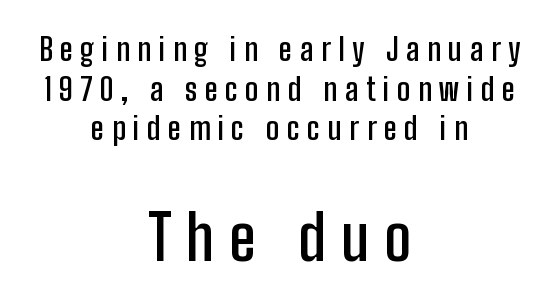
Q: Is the text bold? A: Semi-bold.
Q: Is the text italic (slanted)? A: No, it is upright.
Q: Is the typeface a serif or a sans-serif typeface? A: Sans-serif.
Q: Is the text underlined? A: No.
Q: How is the paragraph aligned? A: Centered.
Q: Is the spacing between letters normal or unusually wide? A: Unusually wide.
Q: Is the spacing between lines tight, normal or loose? A: Normal.
Q: Which block of text is set in a larger size, the first (top) or the second (bottom)? A: The second (bottom) one.
Q: Width (condensed, normal, or wide)? A: Condensed.
Q: Stroke contrast? A: Low.
Q: x-height? A: Medium.
Q: Monospaced? A: No.
